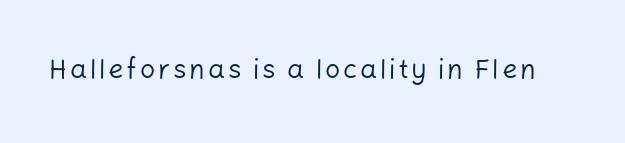
Q: Is the text bold? A: No.
Q: Is the text italic (slanted)? A: No, it is upright.
Q: Is the text underlined? A: No.
